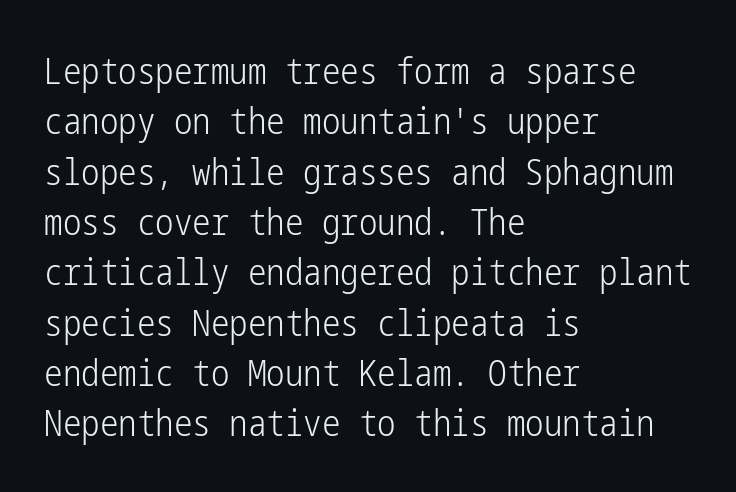
Students, observe: this is what conventionally led text looks like. Plain, unruled lines of type. Line beginnings align vertically; line endings do not. Ink coverage per letter is moderate at most. A roman cut, with each character standing at attention. The face used here is rendered with its standard letterfit.
